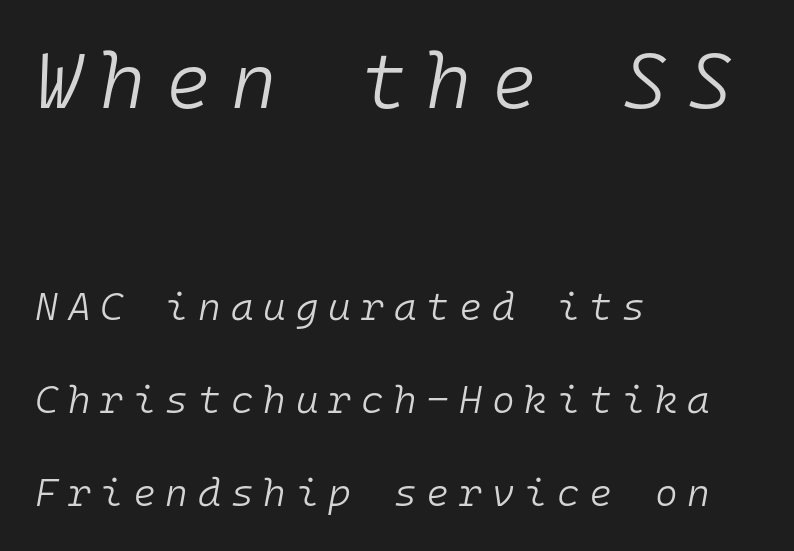
Characters follow at a spacing far wider than the type designer built in. The weight tops out at a normal text grade. Looks like terminal output: every glyph gets an equal slot. The foot of each line stays bare and open.
